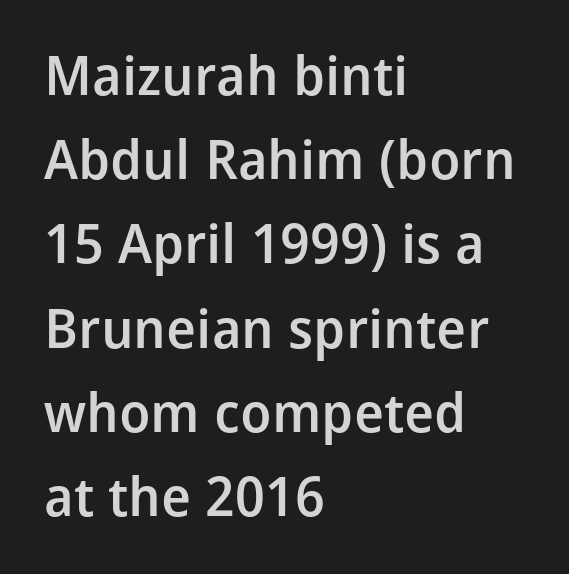
{"serif": "no", "italic": "no", "bold": "semi", "weight": "semibold", "width": "normal", "stroke_contrast": "low", "x_height": "medium", "monospaced": "no", "underline": "no", "align": "left", "line_spacing": "normal", "line_spacing_ratio": 1.56, "letter_spacing": "normal", "letter_spacing_em": 0.0, "glyph_px": 54}
